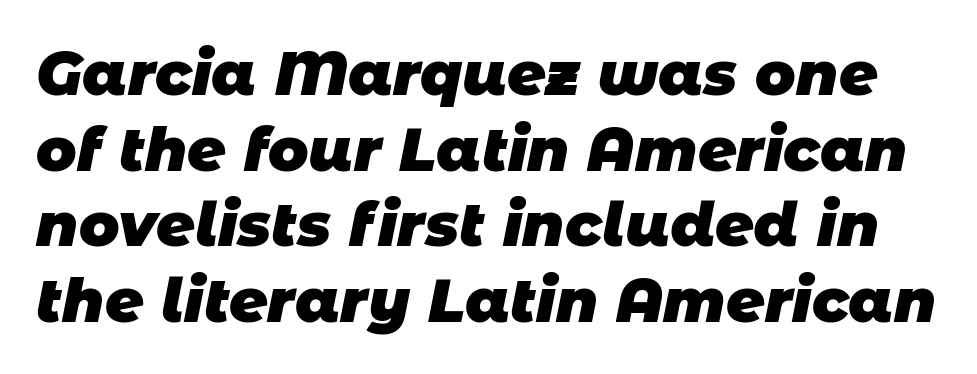
Weight check: bold — yes, fully. You could call the tracking neutral — neither tight nor loose. Is this a fixed-width face? No — the glyphs have proportional, varying widths. Nope, no serifs anywhere on these letters.
